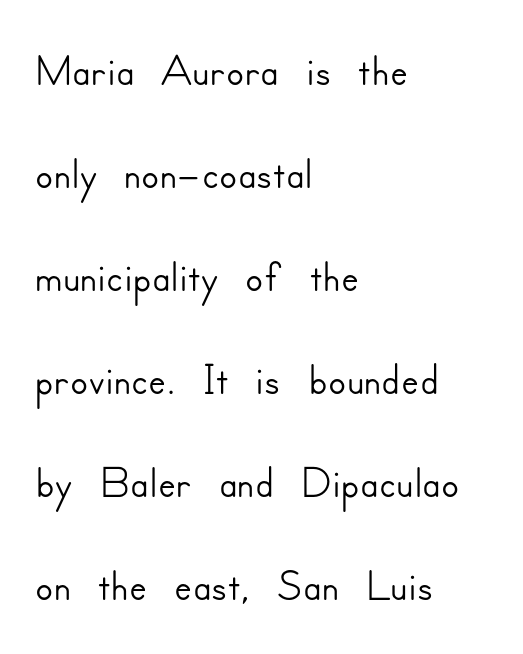
The image shows 66 px sans-serif type, upright; set left-aligned, normal line spacing (1.56x), normal letter spacing, not underlined; low stroke contrast and a small x-height.
